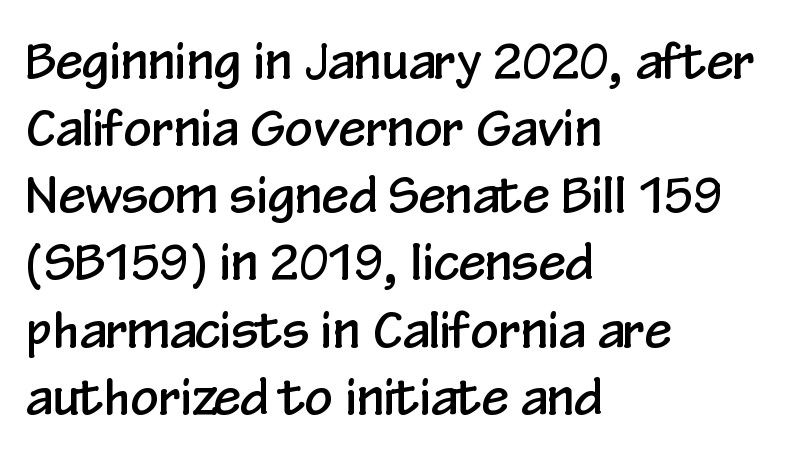
{"serif": "no", "italic": "no", "width": "condensed", "stroke_contrast": "low", "x_height": "medium", "monospaced": "no", "underline": "no", "align": "left", "line_spacing": "normal", "line_spacing_ratio": 1.37, "letter_spacing": "normal", "letter_spacing_em": 0.0, "glyph_px": 49}
